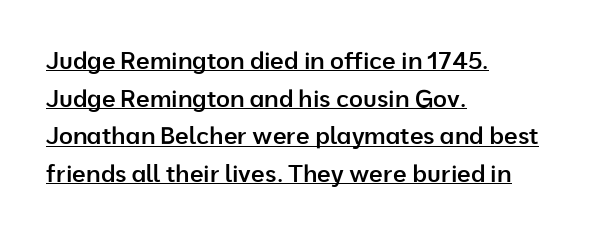
Q: Is the text bold? A: Semi-bold.
Q: Is the text italic (slanted)? A: No, it is upright.
Q: Is the text underlined? A: Yes.
Q: How is the paragraph aligned? A: Left-aligned.
Q: Is the spacing between letters normal or unusually wide? A: Normal.
Q: Is the spacing between lines tight, normal or loose? A: Normal.
